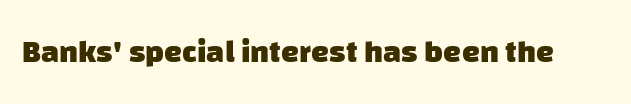
A bare baseline throughout the passage. What stands out about the letter spacing? Nothing — it is the standard amount. The letters advance in unequal steps, a hallmark of proportional type. A sans-serif font was chosen for this passage.
